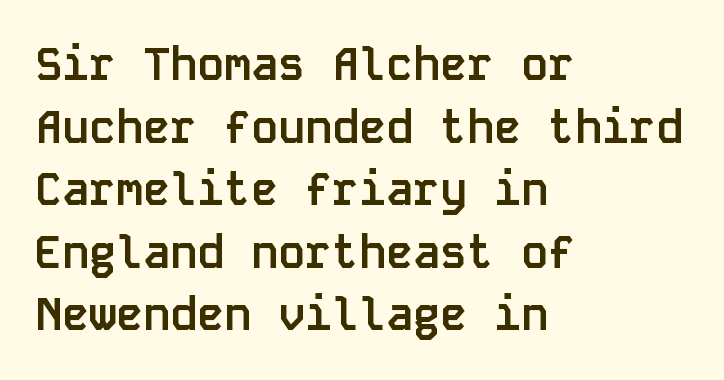
The image shows 45 px semibold sans-serif type, upright, monospaced; set left-aligned, normal line spacing (1.39x), normal letter spacing, not underlined; low stroke contrast and a large x-height.
